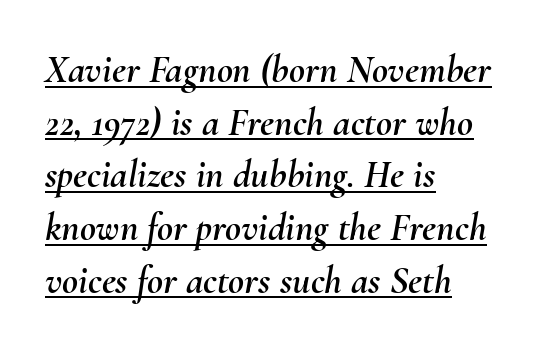
{"italic": "yes", "lean": "right", "slant_degrees": 10, "width": "normal", "stroke_contrast": "medium", "x_height": "small", "monospaced": "no", "underline": "yes", "align": "left", "line_spacing": "normal", "line_spacing_ratio": 1.35, "letter_spacing": "normal", "letter_spacing_em": 0.0, "glyph_px": 39}
